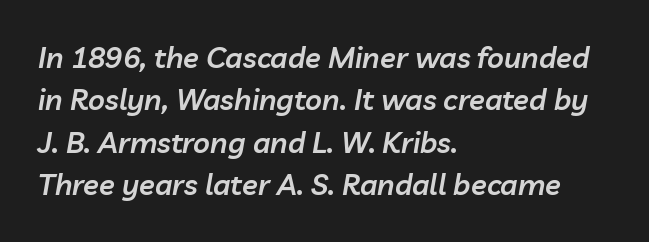
The image shows 29 px semibold type, italic (leaning right); set left-aligned, normal line spacing (1.46x), normal letter spacing, not underlined; low stroke contrast and a medium x-height.
